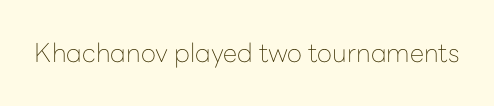
{"italic": "no", "bold": "no", "underline": "no", "letter_spacing": "normal", "letter_spacing_em": 0.0, "glyph_px": 26}
